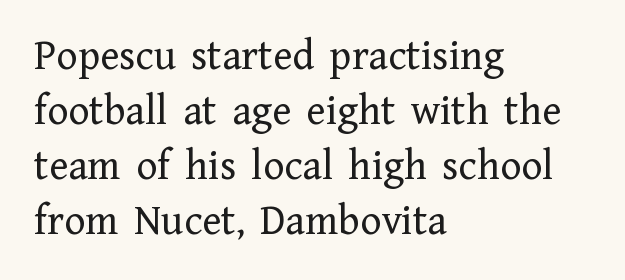
The image shows 44 px regular-weight serif type, upright; set left-aligned, normal line spacing (1.25x), normal letter spacing, not underlined; low stroke contrast and a medium x-height.
